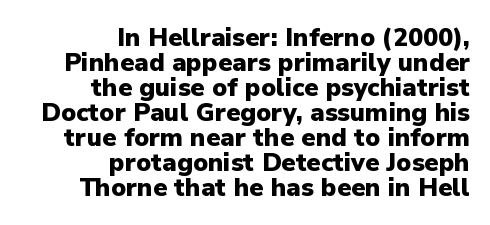
Q: Is the text bold? A: Yes.
Q: Is the text italic (slanted)? A: No, it is upright.
Q: Is the text underlined? A: No.
Q: How is the paragraph aligned? A: Right-aligned.
Q: Is the spacing between letters normal or unusually wide? A: Normal.
Q: Is the spacing between lines tight, normal or loose? A: Tight.
